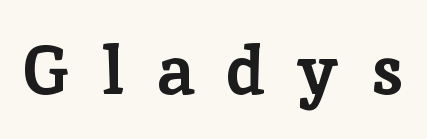
The image shows 69 px bold serif type, upright; set unusually wide letter spacing (+0.48 em), not underlined; low stroke contrast and a medium x-height.
